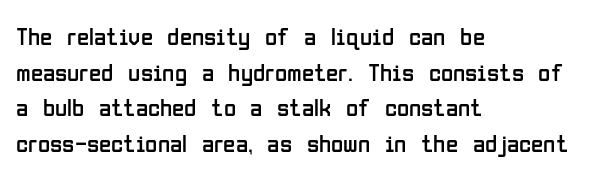
No word sits above an underline. These lines stack with their left ends in a neat column. The line-height multiplier appears to be the usual default. Ordinary non-slanted type is in use. Students, note that the glyphs here touch the page at normal intervals.
